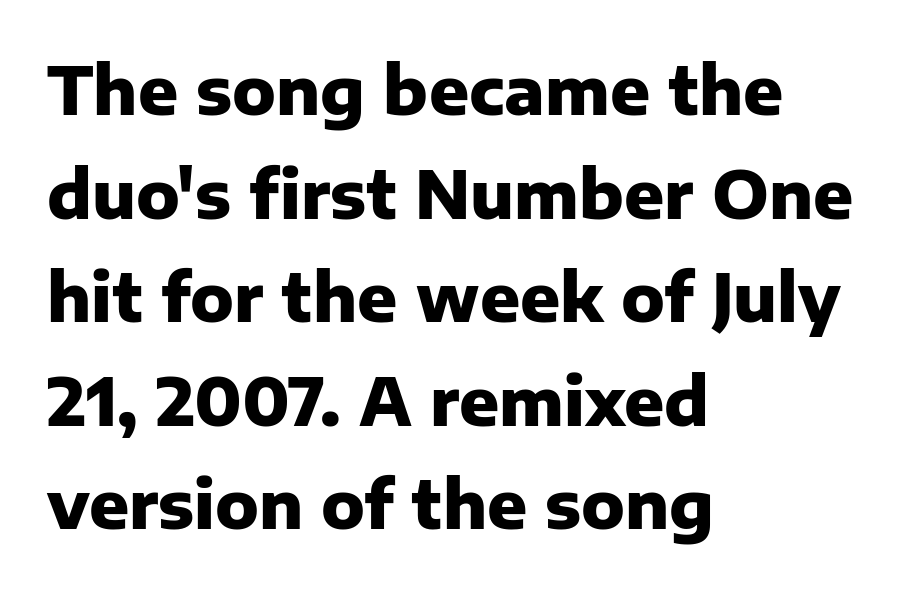
{"serif": "no", "italic": "no", "bold": "yes", "weight": "heavy", "width": "normal", "stroke_contrast": "low", "x_height": "medium", "monospaced": "no", "underline": "no", "align": "left", "line_spacing": "normal", "line_spacing_ratio": 1.57, "letter_spacing": "normal", "letter_spacing_em": 0.0, "glyph_px": 66}
